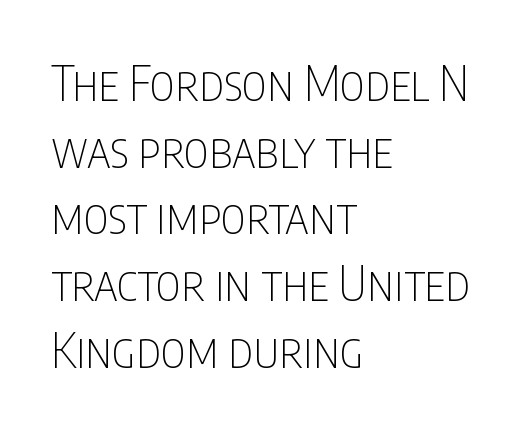
Here the glyphs are tracked normally, forming tight word shapes. Vertically, the passage feels balanced, rows spaced as you'd expect. If you drew a line through each stem, it would be perfectly vertical. A quiet, ordinary-to-light weight characterises the typeface. Do the characters align in a grid? No, the font is proportional.
